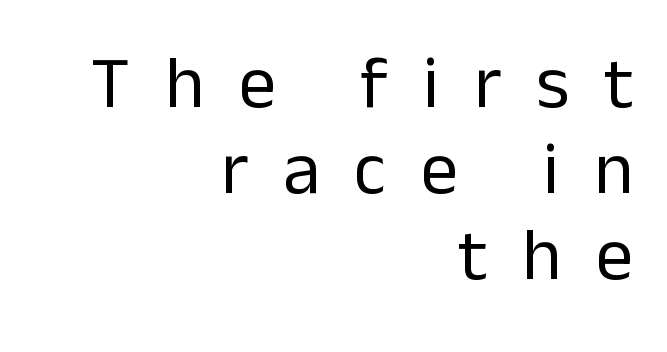
{"serif": "no", "italic": "no", "bold": "no", "weight": "regular", "width": "normal", "stroke_contrast": "low", "x_height": "medium", "monospaced": "no", "underline": "no", "align": "right", "line_spacing_ratio": 1.16, "letter_spacing": "wide", "letter_spacing_em": 0.47, "glyph_px": 74}
